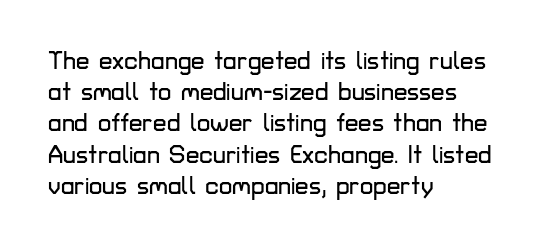
{"italic": "no", "underline": "no", "align": "left", "line_spacing": "normal", "line_spacing_ratio": 1.3, "letter_spacing": "normal", "letter_spacing_em": 0.0, "glyph_px": 24}
